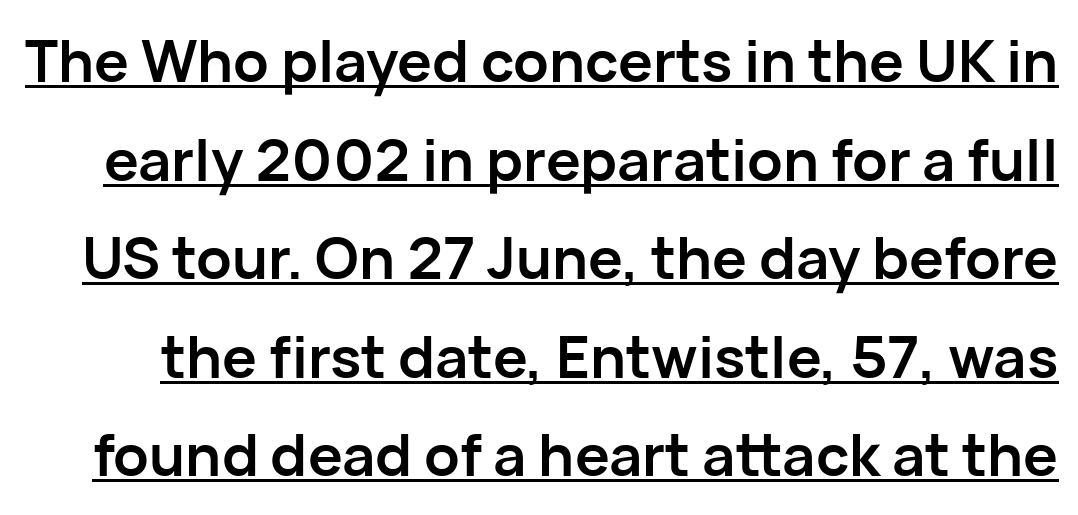
The image shows 58 px semibold sans-serif type, upright; set normal line spacing (1.7x), normal letter spacing, underlined; low stroke contrast and a medium x-height.
